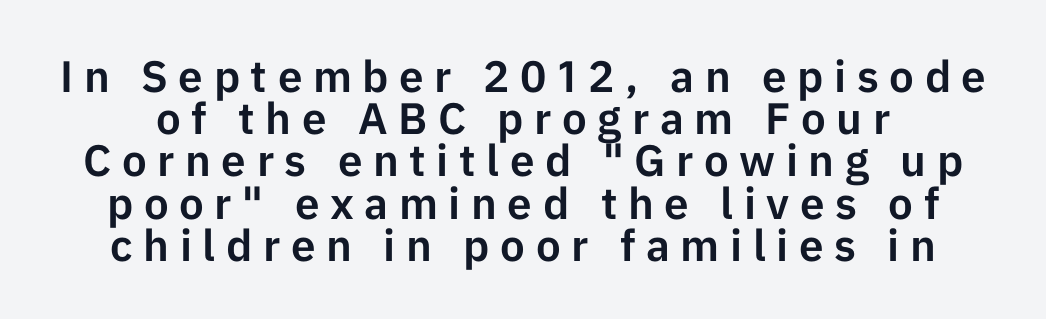
Q: Is the text italic (slanted)? A: No, it is upright.
Q: Is the typeface a serif or a sans-serif typeface? A: Sans-serif.
Q: Is the text underlined? A: No.
Q: Is the spacing between letters normal or unusually wide? A: Unusually wide.
Q: Is the spacing between lines tight, normal or loose? A: Tight.
Q: Width (condensed, normal, or wide)? A: Normal.
Q: Stroke contrast? A: Low.
Q: x-height? A: Medium.
Q: Monospaced? A: No.
